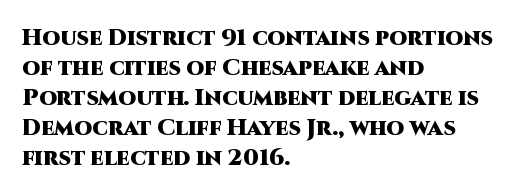
{"italic": "no", "bold": "yes", "underline": "no", "align": "left", "line_spacing": "normal", "line_spacing_ratio": 1.3, "letter_spacing": "normal", "letter_spacing_em": 0.0, "glyph_px": 23}
